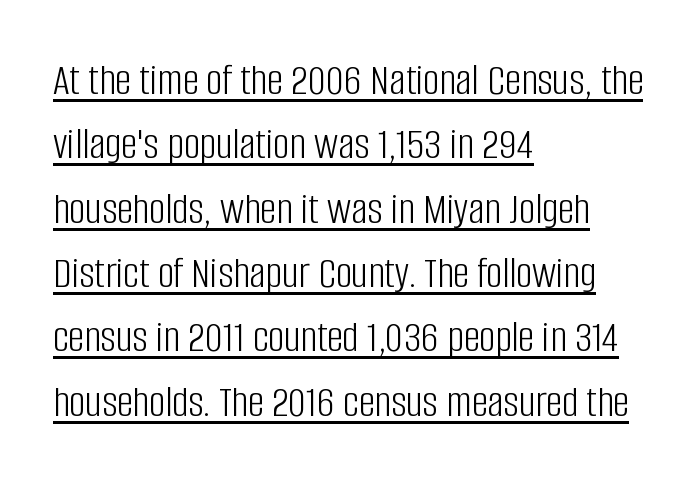
The face used here is proportionally spaced, like ordinary book or web type. The rows are spaced the way most documents space them. Are there feet on the stems? There aren't — it's a sans. This sample uses plain, unmodified letter spacing.
